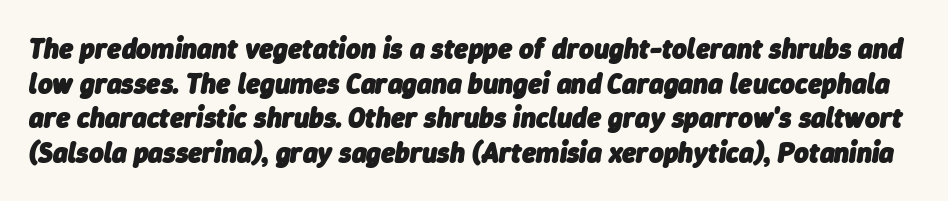
The image shows 28 px heavy type, italic (leaning right); set line spacing 1.24x, normal letter spacing, not underlined; low stroke contrast and a medium x-height.
